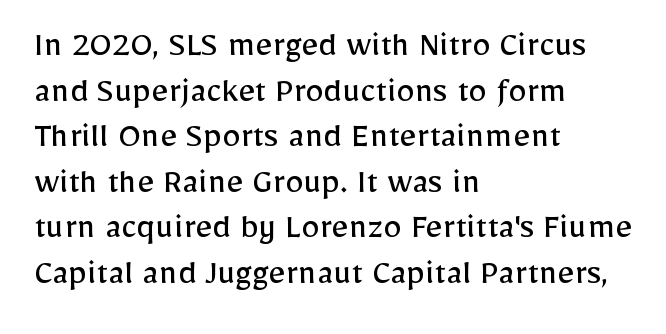
The image shows 37 px regular-weight sans-serif type, upright; set left-aligned, line spacing 1.23x, normal letter spacing, not underlined; low stroke contrast and a medium x-height.
